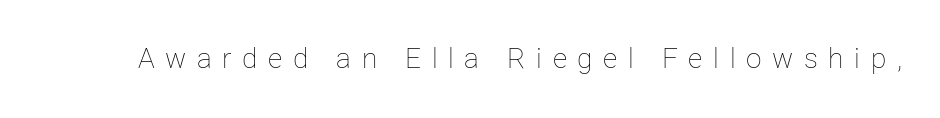
The image shows 28 px thin type, upright; set unusually wide letter spacing (+0.38 em), not underlined; low stroke contrast and a medium x-height.
